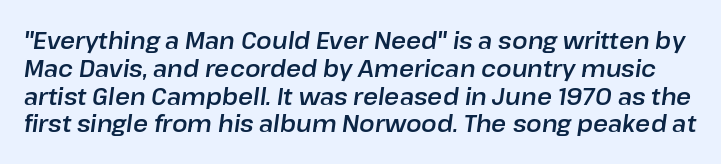
Q: Is the text italic (slanted)? A: Yes, it leans right by about 8 degrees.
Q: Is the text underlined? A: No.
Q: Is the spacing between letters normal or unusually wide? A: Normal.
